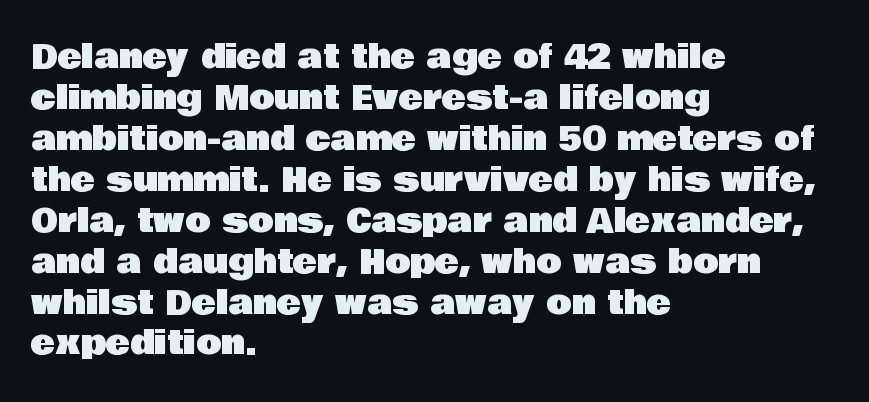
The image shows 33 px sans-serif type, upright; set left-aligned, line spacing 1.24x, normal letter spacing, not underlined; low stroke contrast and a large x-height.
